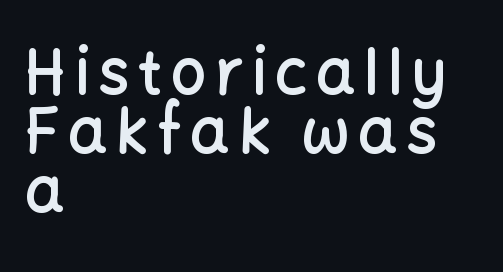
Italic: no, the glyphs are upright roman. This is the in-between weight designers call semibold or demi. This rendering features lettering with no underline. Nothing sits at the stroke ends, so this counts as sans-serif.
